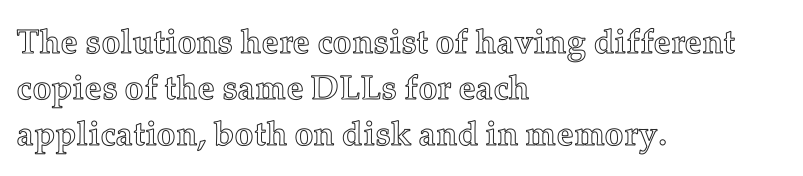
The image shows 34 px text type, upright; set left-aligned, normal line spacing (1.35x), normal letter spacing, not underlined; a medium x-height.
